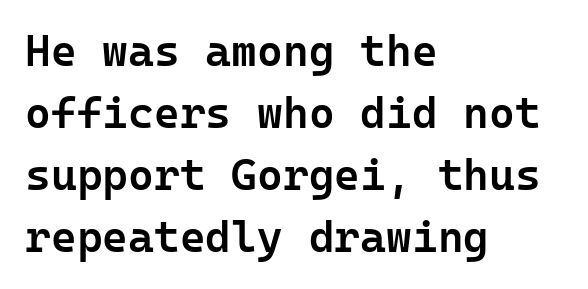
Tracking value appears to be zero — textbook default spacing. These lines are set flush left with a ragged right edge. A typesetter would call this leading conventional body-copy spacing. Font category for this specimen: sans-serif. Italic? Not at all — the glyphs are vertical.
